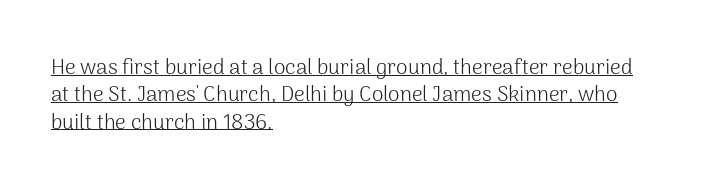
The image shows 21 px text type, upright; set left-aligned, normal line spacing (1.3x), normal letter spacing, underlined.
